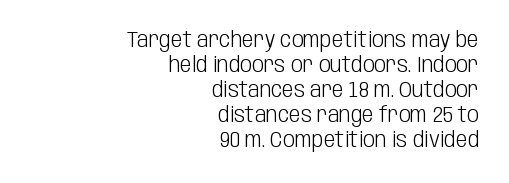
The image shows 21 px text type, upright; set right-aligned, line spacing 1.19x, normal letter spacing, not underlined.
